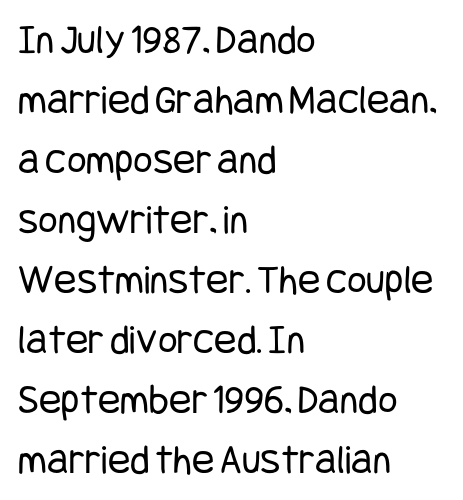
The words here are not underlined. Evenly set lines give the paragraph a standard silhouette. These lines are set flush left with a ragged right edge. The letters sit at their default tracking, neither squeezed nor spread.
